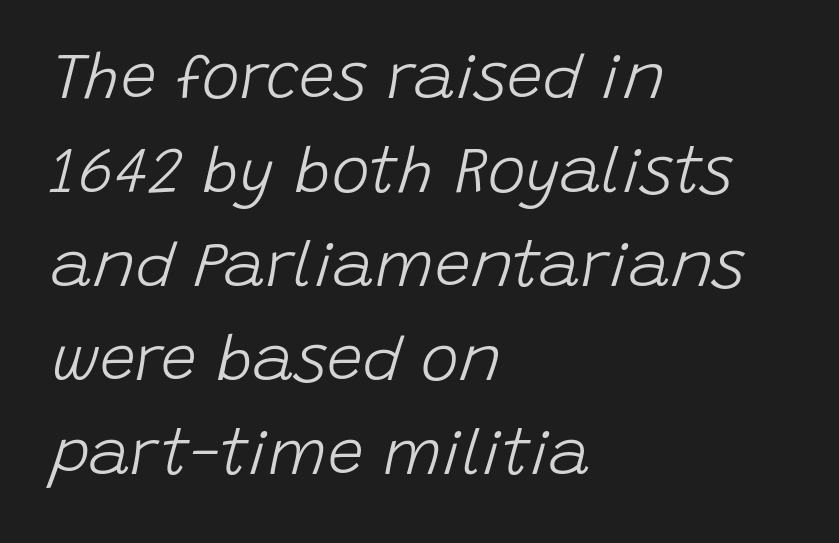
Caption: multi-line text, flush left, ragged right. Notice how descenders clear the ascenders below comfortably — that's standard leading. Is the type heavy? It reads as light-to-regular instead. The rendering keeps characters at their native spacing. Would a proofreader flag this as italicized? Yes.
